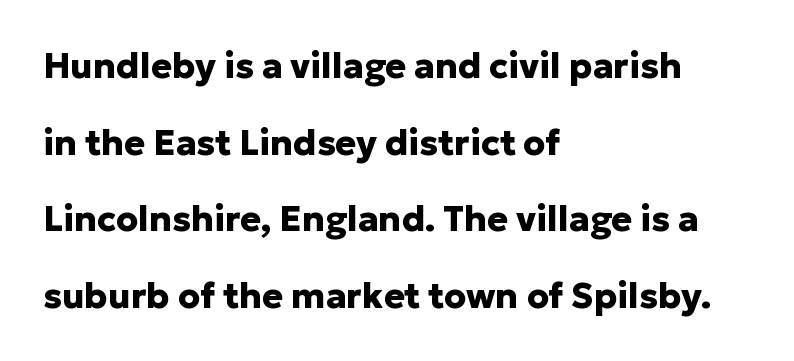
The image shows 35 px heavy sans-serif type, upright; set left-aligned, loose line spacing (2.19x), normal letter spacing, not underlined; low stroke contrast and a medium x-height.
